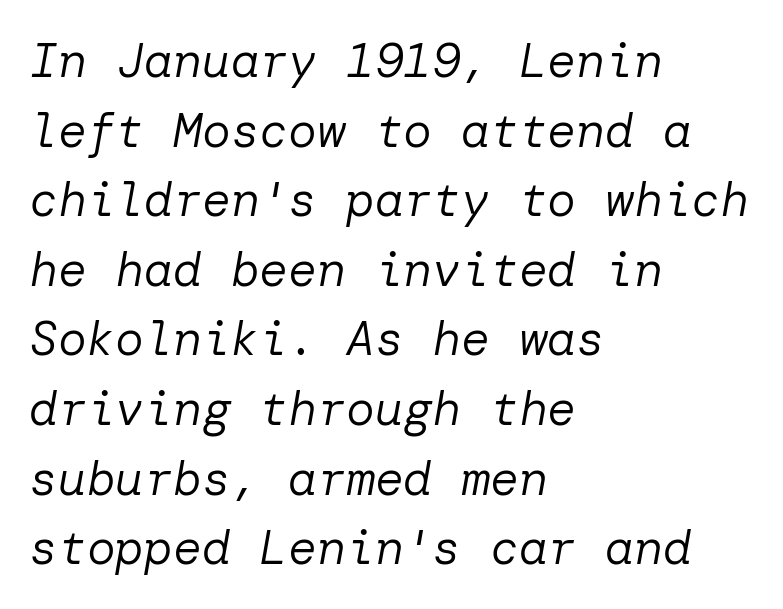
{"italic": "yes", "lean": "right", "slant_degrees": 10, "bold": "no", "weight": "regular", "width": "normal", "stroke_contrast": "low", "x_height": "medium", "underline": "no", "align": "left", "line_spacing": "normal", "line_spacing_ratio": 1.45, "letter_spacing": "normal", "letter_spacing_em": 0.0, "glyph_px": 48}
